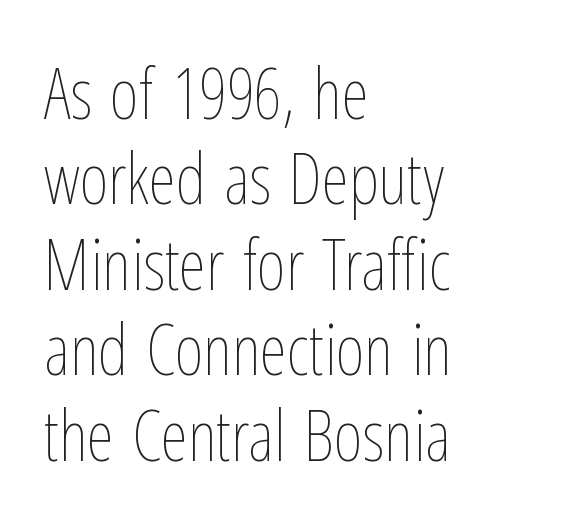
The image shows 70 px thin, condensed type, upright; set left-aligned, line spacing 1.22x, normal letter spacing, not underlined; low stroke contrast and a medium x-height.
